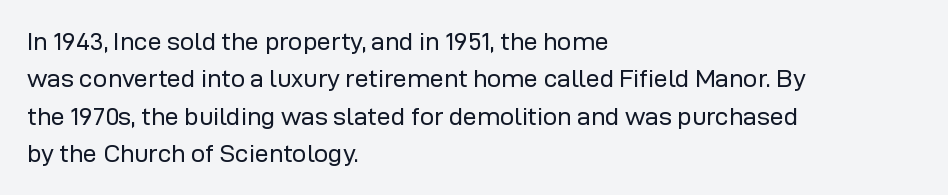
In CSS terms this would be text-align: left. Descenders are the only things crossing below the line. One glance says typical: line gaps are just what's usual. This is the regular roman posture of the typeface.
